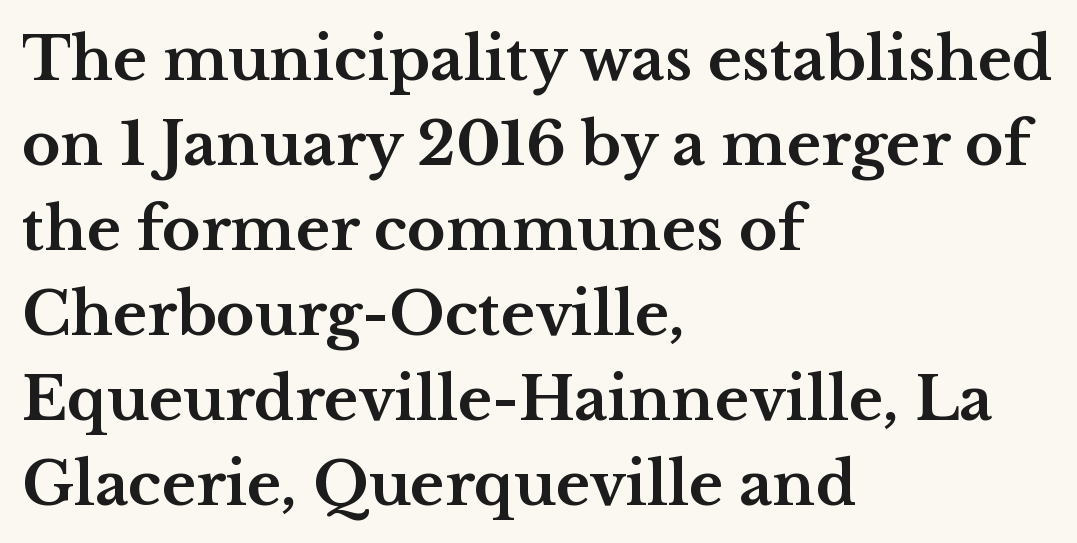
{"serif": "yes", "italic": "no", "bold": "yes", "weight": "bold", "width": "wide", "stroke_contrast": "medium", "x_height": "medium", "monospaced": "no", "underline": "no", "align": "left", "line_spacing": "normal", "line_spacing_ratio": 1.44, "letter_spacing": "normal", "letter_spacing_em": 0.0, "glyph_px": 59}
